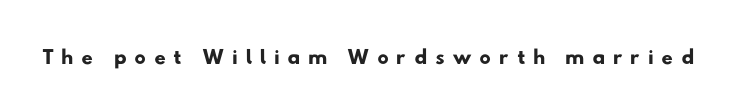
Students, note that the glyphs here are deliberately spaced far apart. Only glyphs here, with clear space below each row. The letters advance in unequal steps, a hallmark of proportional type. What kind of face is this? One without serifs — a sans.
